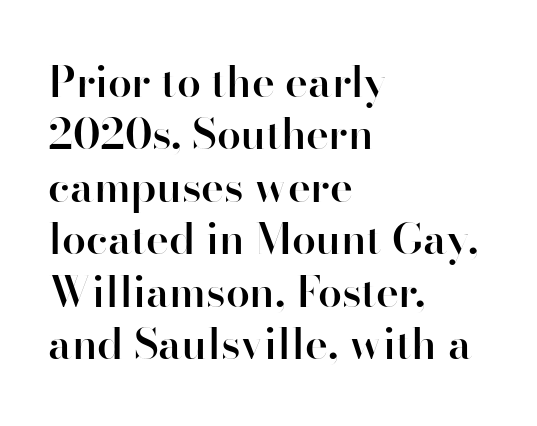
{"serif": "no", "italic": "no", "bold": "semi", "weight": "semibold", "width": "normal", "stroke_contrast": "high", "x_height": "small", "monospaced": "no", "underline": "no", "align": "left", "line_spacing_ratio": 1.22, "letter_spacing": "normal", "letter_spacing_em": 0.0, "glyph_px": 43}
